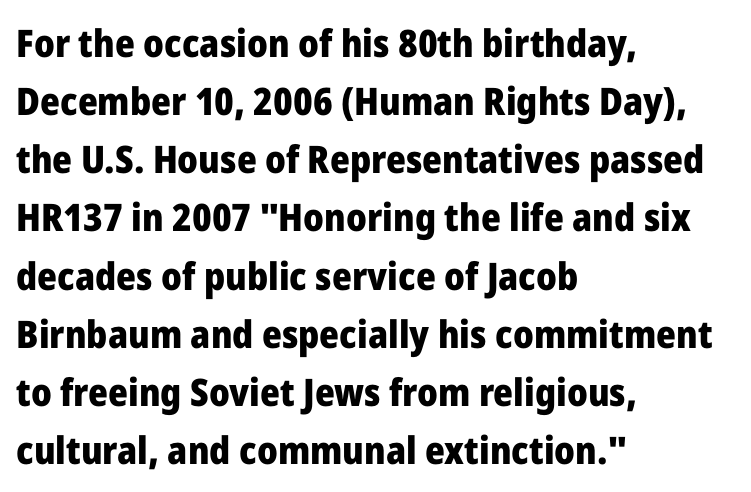
{"serif": "no", "italic": "no", "bold": "yes", "weight": "heavy", "width": "normal", "stroke_contrast": "low", "x_height": "medium", "monospaced": "no", "underline": "no", "align": "left", "line_spacing": "normal", "line_spacing_ratio": 1.53, "letter_spacing": "normal", "letter_spacing_em": 0.0, "glyph_px": 38}
